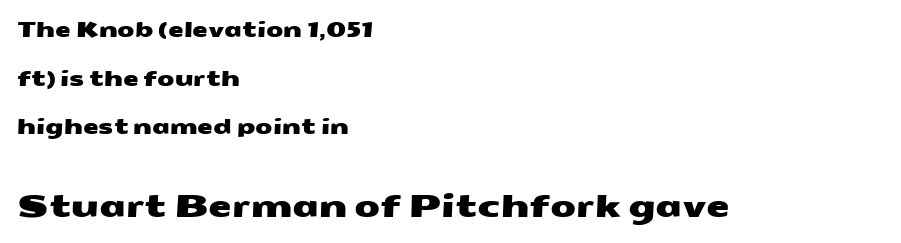
Widely set lines give the paragraph a tall, airy silhouette. Do the characters align in a grid? No, the font is proportional. Descender tails drop into unmarked territory. The rag falls on the right side of this text block. The second block has been scaled up relative to the first. Does extra space separate the letters? No, they use regular spacing.
